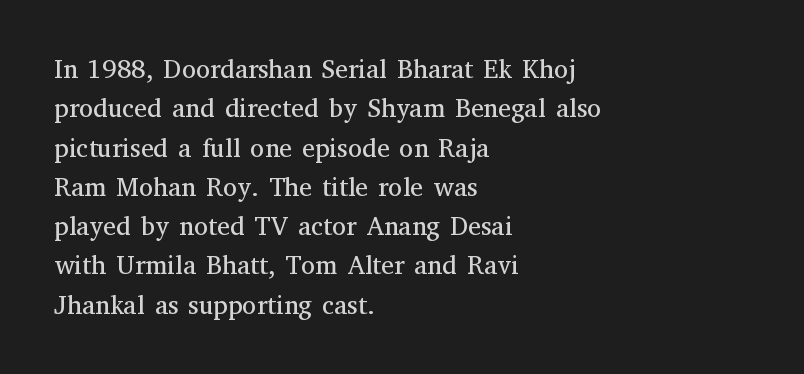
{"italic": "no", "bold": "no", "underline": "no", "align": "left", "line_spacing": "normal", "line_spacing_ratio": 1.51, "letter_spacing": "normal", "letter_spacing_em": 0.0, "glyph_px": 26}
